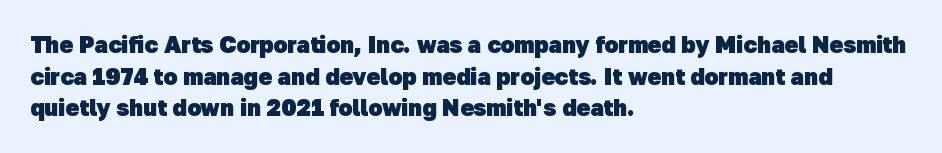
Q: Is the text bold? A: Yes.
Q: Is the text underlined? A: No.
Q: How is the paragraph aligned? A: Left-aligned.
Q: Is the spacing between letters normal or unusually wide? A: Normal.
Q: Is the spacing between lines tight, normal or loose? A: Normal.
